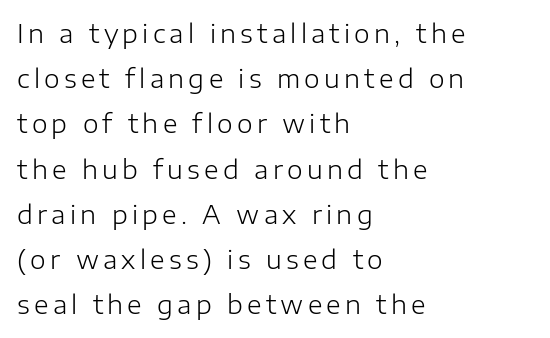
{"italic": "no", "bold": "no", "underline": "no", "align": "left", "line_spacing_ratio": 1.81, "glyph_px": 25}
